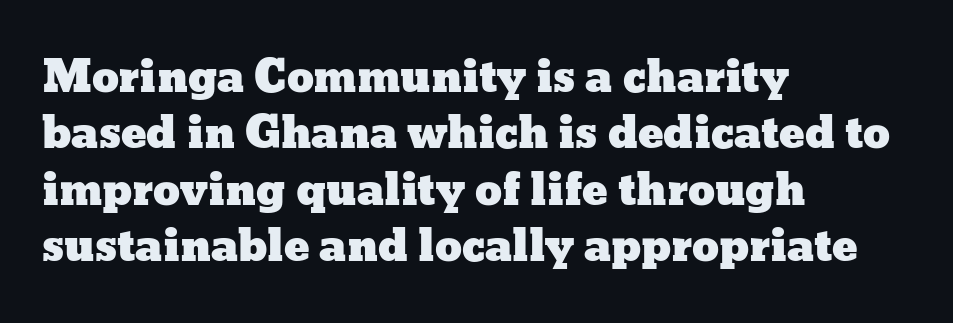
{"italic": "no", "width": "wide", "stroke_contrast": "low", "x_height": "medium", "monospaced": "no", "underline": "no", "align": "left", "line_spacing": "normal", "line_spacing_ratio": 1.31, "letter_spacing": "normal", "letter_spacing_em": 0.0, "glyph_px": 43}
